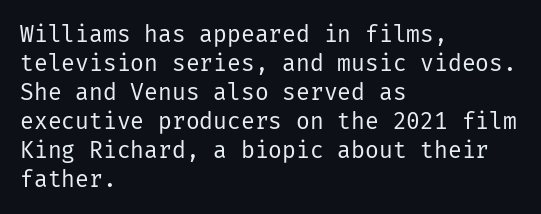
Q: Is the text bold? A: No.
Q: Is the text italic (slanted)? A: No, it is upright.
Q: Is the text underlined? A: No.
Q: How is the paragraph aligned? A: Left-aligned.
Q: Is the spacing between letters normal or unusually wide? A: Normal.
Q: Is the spacing between lines tight, normal or loose? A: Normal.
